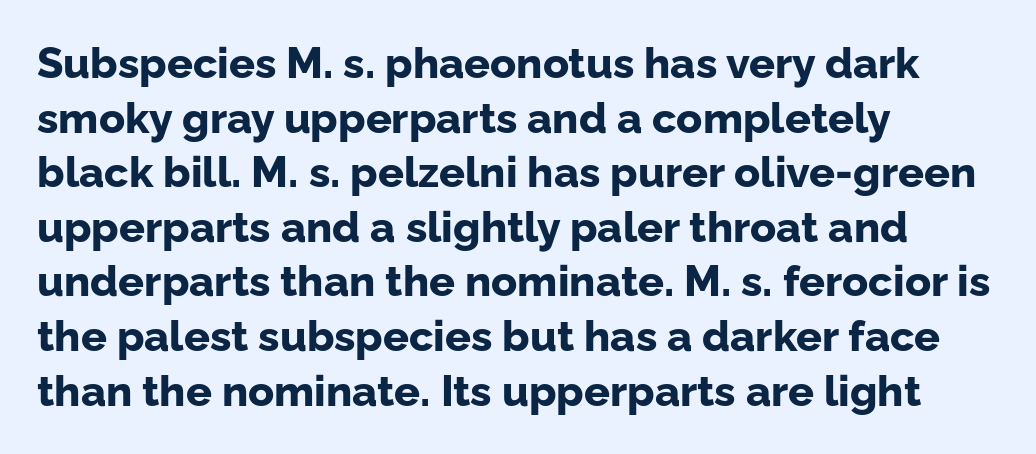
{"serif": "no", "italic": "no", "bold": "yes", "weight": "bold", "width": "normal", "stroke_contrast": "low", "x_height": "medium", "monospaced": "no", "underline": "no", "align": "left", "line_spacing": "normal", "line_spacing_ratio": 1.27, "letter_spacing": "normal", "letter_spacing_em": 0.0, "glyph_px": 43}
